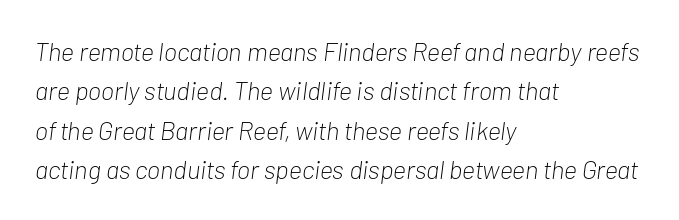
Q: Is the text bold? A: No.
Q: Is the text italic (slanted)? A: Yes, it leans right by about 7 degrees.
Q: Is the text underlined? A: No.
Q: How is the paragraph aligned? A: Left-aligned.
Q: Is the spacing between letters normal or unusually wide? A: Normal.
Q: Is the spacing between lines tight, normal or loose? A: Normal.
